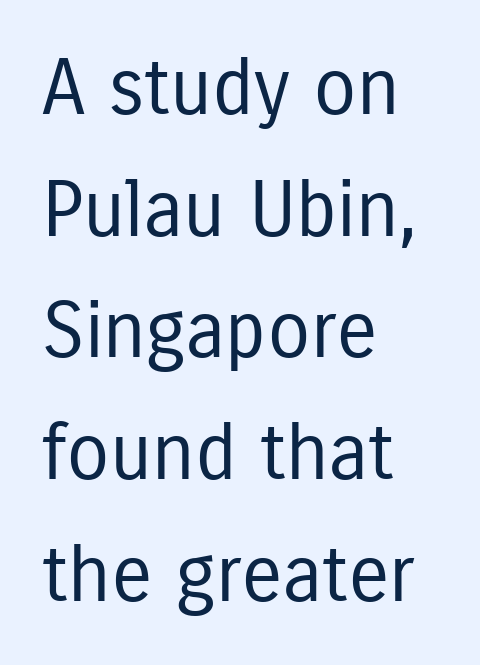
Q: Is the text bold? A: No.
Q: Is the text italic (slanted)? A: No, it is upright.
Q: Is the typeface a serif or a sans-serif typeface? A: Sans-serif.
Q: Is the text underlined? A: No.
Q: How is the paragraph aligned? A: Left-aligned.
Q: Is the spacing between letters normal or unusually wide? A: Normal.
Q: Is the spacing between lines tight, normal or loose? A: Normal.
Q: Width (condensed, normal, or wide)? A: Condensed.
Q: Stroke contrast? A: Low.
Q: x-height? A: Medium.
Q: Monospaced? A: No.
